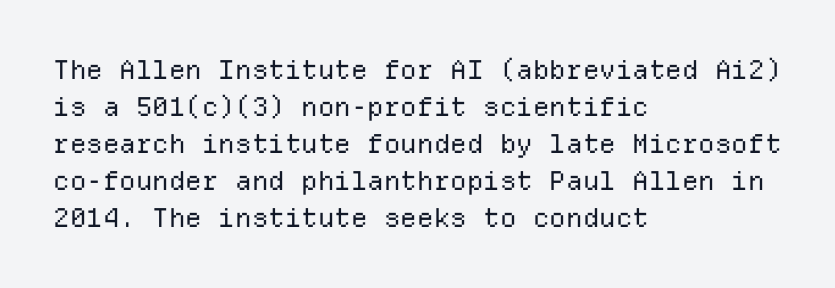
Rule under the text: the space is simply empty. The tracking reads as untouched default to a designer's eye. Compared with a typical body face, this is equally light or lighter still. A student would call this left alignment; a typographer would say flush left, rag right. The rows are spaced the way most documents space them.
